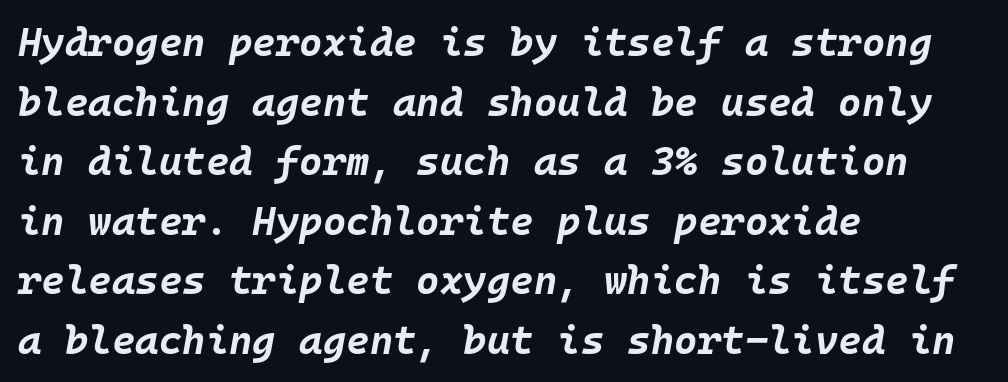
The image shows 40 px bold type, italic (leaning right), monospaced; set left-aligned, normal line spacing (1.49x), normal letter spacing, not underlined; low stroke contrast and a large x-height.
